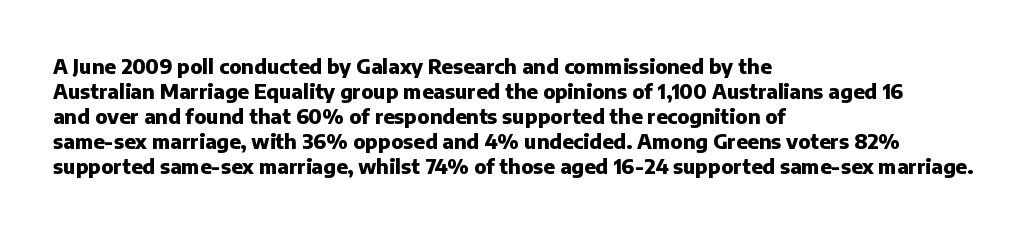
Q: Is the text bold? A: Yes.
Q: Is the text italic (slanted)? A: No, it is upright.
Q: Is the text underlined? A: No.
Q: How is the paragraph aligned? A: Left-aligned.
Q: Is the spacing between letters normal or unusually wide? A: Normal.
Q: Is the spacing between lines tight, normal or loose? A: Normal.
